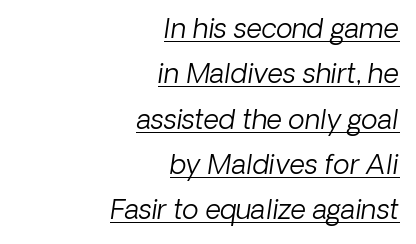
Q: Is the text bold? A: No.
Q: Is the text underlined? A: Yes.
Q: How is the paragraph aligned? A: Right-aligned.
Q: Is the spacing between letters normal or unusually wide? A: Normal.
Q: Is the spacing between lines tight, normal or loose? A: Normal.
